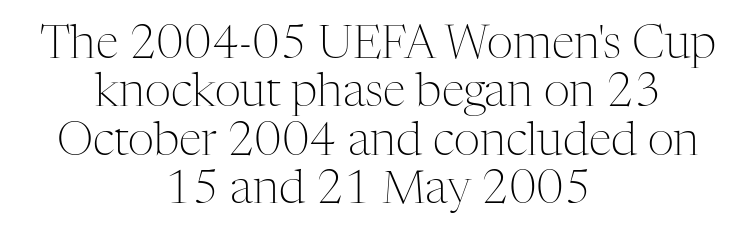
The image shows 46 px light serif type, upright; set centered, tight line spacing (1.05x), normal letter spacing, not underlined; medium stroke contrast and a medium x-height.
